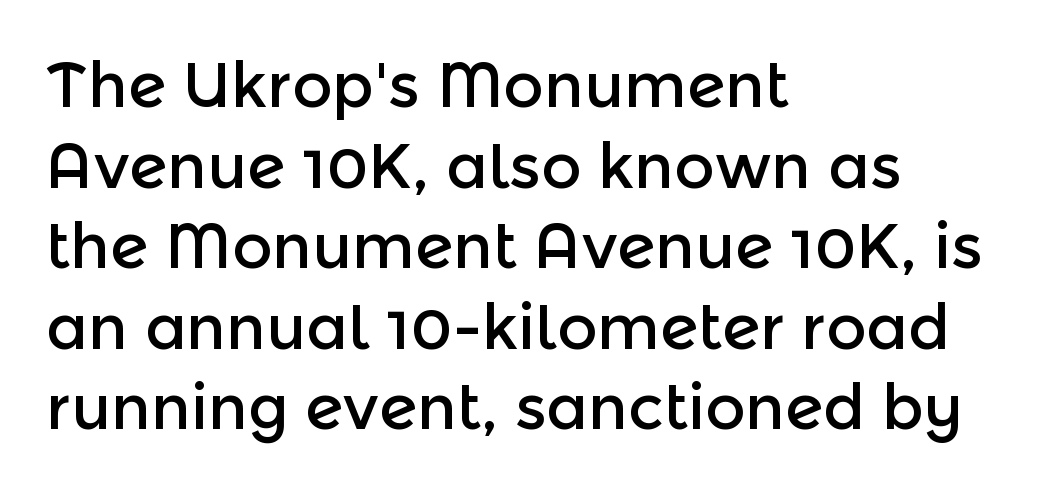
The image shows 62 px sans-serif type, upright; set left-aligned, normal line spacing (1.3x), normal letter spacing, not underlined; a medium x-height.
